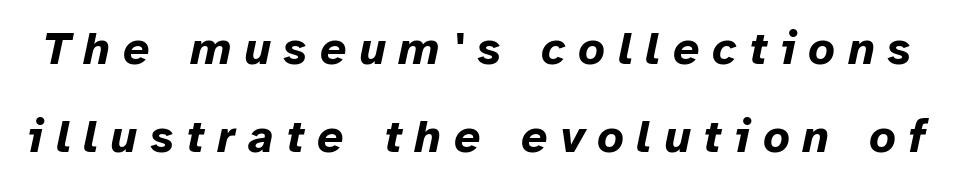
The image shows 46 px bold type, italic (leaning right); set loose line spacing (1.91x), unusually wide letter spacing (+0.28 em), not underlined; low stroke contrast and a medium x-height.
